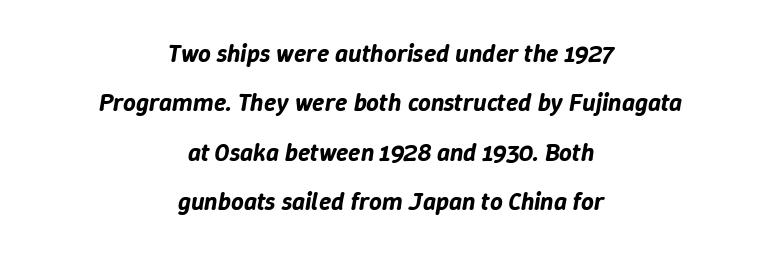
Q: Is the text italic (slanted)? A: Yes, it leans right by about 9 degrees.
Q: Is the text underlined? A: No.
Q: How is the paragraph aligned? A: Centered.
Q: Is the spacing between letters normal or unusually wide? A: Normal.
Q: Is the spacing between lines tight, normal or loose? A: Loose.
